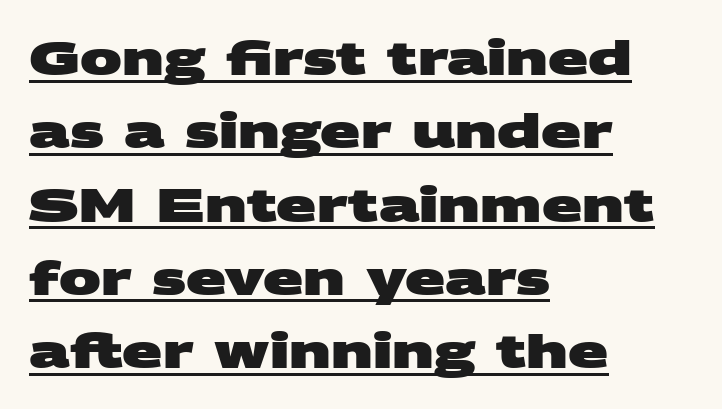
The image shows 47 px heavy, wide sans-serif type; set left-aligned, normal line spacing (1.56x), normal letter spacing, underlined; medium stroke contrast and a large x-height.
